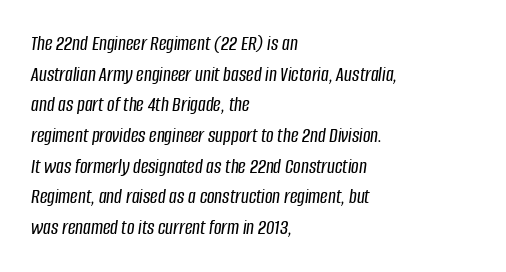
The image shows 21 px text type, italic (leaning right); set left-aligned, normal line spacing (1.46x), normal letter spacing, not underlined.
